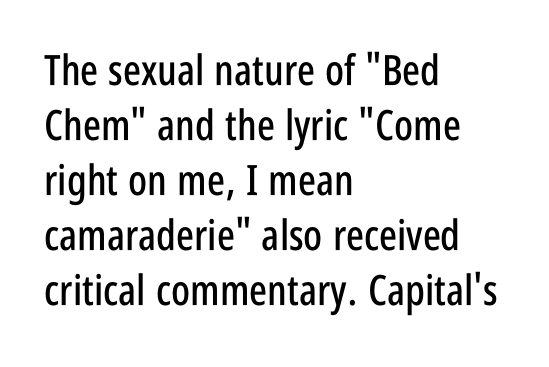
Q: Is the text italic (slanted)? A: No, it is upright.
Q: Is the typeface a serif or a sans-serif typeface? A: Sans-serif.
Q: Is the text underlined? A: No.
Q: How is the paragraph aligned? A: Left-aligned.
Q: Is the spacing between letters normal or unusually wide? A: Normal.
Q: Is the spacing between lines tight, normal or loose? A: Normal.
Q: Width (condensed, normal, or wide)? A: Condensed.
Q: Stroke contrast? A: Low.
Q: x-height? A: Large.
Q: Monospaced? A: No.
